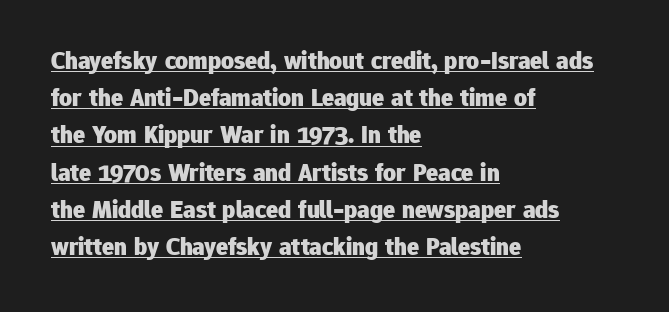
These lines are set flush left with a ragged right edge. The typesetting leans heavy: a genuine bold. Notice how the stems are strictly vertical — no italics here. Reading down the column, the eye jumps a familiar distance to each next line. The rendering uses the underline text-decoration.
